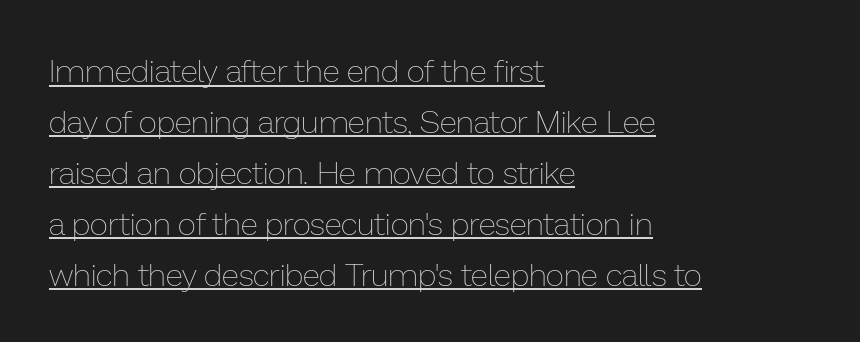
The image shows 32 px thin type, upright; set left-aligned, normal line spacing (1.59x), normal letter spacing, underlined; low stroke contrast and a medium x-height.
